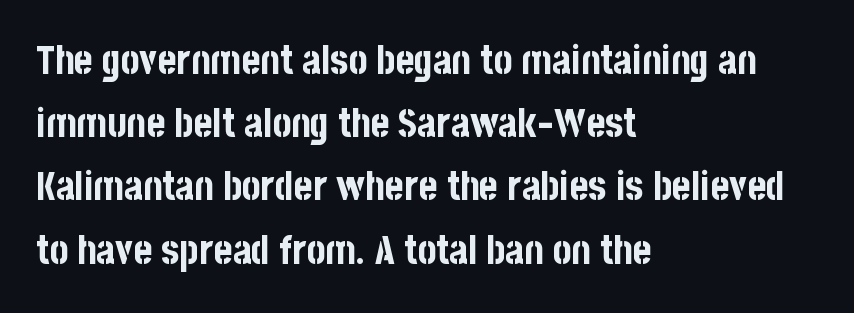
Grotesque or geometric, the face here clearly has no serifs. Each letter keeps its own natural width here, so spacing adapts to shape. Line starts are locked; line ends wander. Letters rest on an invisible, unmarked baseline. Is there much room between lines? A standard amount, neither cramped nor airy.
